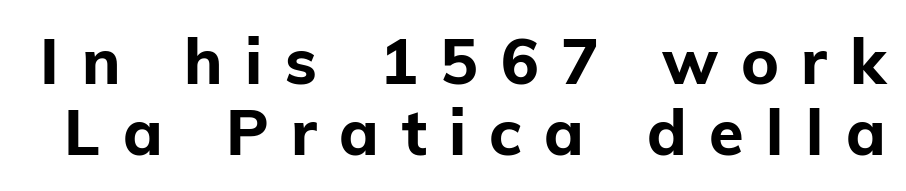
The image shows 63 px bold sans-serif type, upright; set tight line spacing (1.12x), unusually wide letter spacing (+0.36 em), not underlined; low stroke contrast and a medium x-height.
